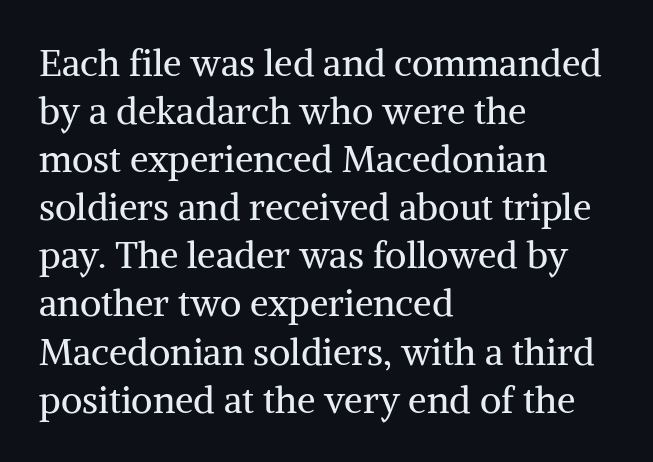
Line beginnings align vertically; line endings do not. Beneath every word, the page is bare. Evenly set lines give the paragraph a standard silhouette. Stems and bowls with no extra thickness — not bold.
